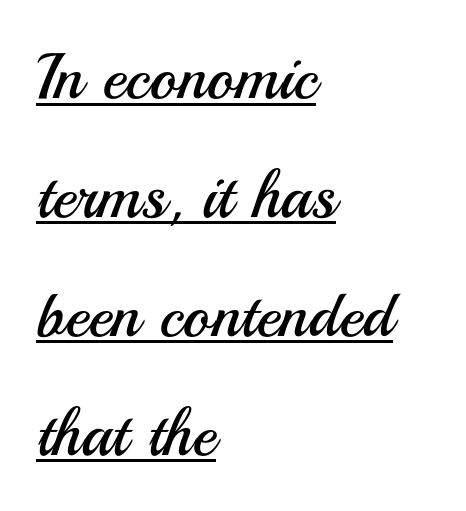
The font sits on the lighter half of the weight spectrum, regular included. One-word summary of the alignment: left. In designer terms, the underline attribute is active on this setting. Look at the bottom of the vertical strokes: they stop flat, with no serifs. Characters follow at the spacing the type designer built in.
